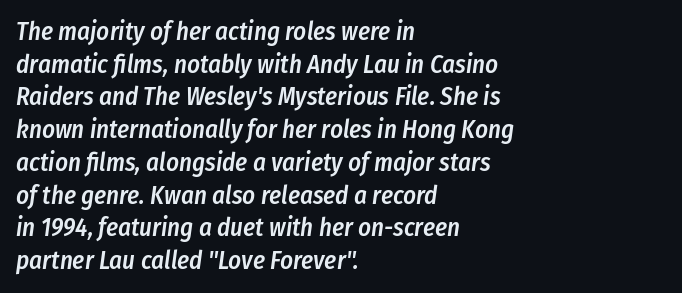
Baseline-to-baseline distance is the conventional proportion of letter height. Just letters on the line, the space beneath them empty. How heavy is the stroke? Medium-heavy — a semibold, shy of bold. Standard letterfit; no display-style spreading of the glyphs. Where is the straight margin? On the left. A typesetter would mark this as italic.
